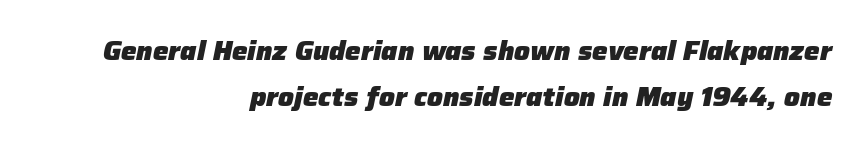
Q: Is the text bold? A: Yes.
Q: Is the text italic (slanted)? A: Yes, it leans right by about 12 degrees.
Q: Is the text underlined? A: No.
Q: How is the paragraph aligned? A: Right-aligned.
Q: Is the spacing between letters normal or unusually wide? A: Normal.
